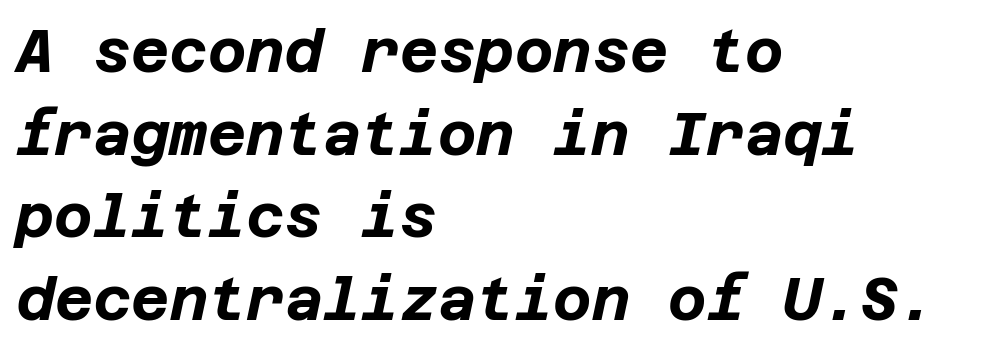
Q: Is the text bold? A: Yes.
Q: Is the text italic (slanted)? A: Yes, it leans right by about 12 degrees.
Q: Is the text underlined? A: No.
Q: How is the paragraph aligned? A: Left-aligned.
Q: Is the spacing between letters normal or unusually wide? A: Normal.
Q: Is the spacing between lines tight, normal or loose? A: Normal.
Q: Width (condensed, normal, or wide)? A: Normal.
Q: Stroke contrast? A: Low.
Q: x-height? A: Large.
